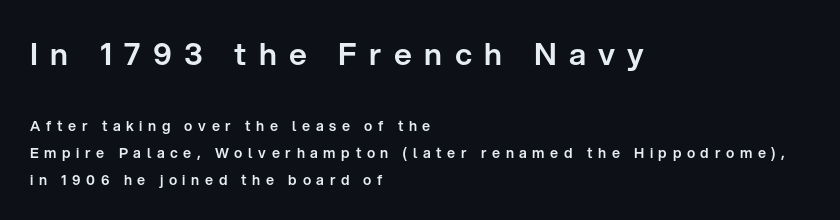
The image shows 31 px sans-serif type, upright; set left-aligned, loose line spacing (1.93x), unusually wide letter spacing (+0.4 em), not underlined; the first (top) block is 2.21x larger; low stroke contrast and a medium x-height.
